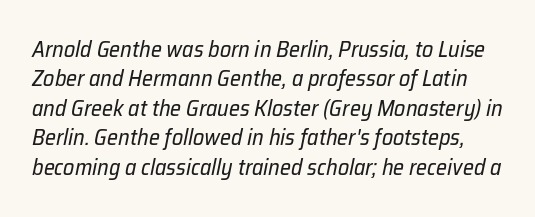
Q: Is the text bold? A: No.
Q: Is the text italic (slanted)? A: Yes, it leans right by about 12 degrees.
Q: Is the text underlined? A: No.
Q: Is the spacing between letters normal or unusually wide? A: Normal.
Q: Is the spacing between lines tight, normal or loose? A: Normal.
